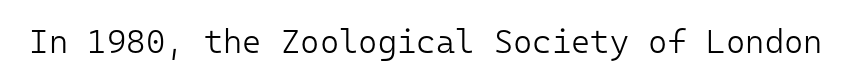
Every character sits straight up, as roman type does. Each stroke keeps to a modest, everyday thickness or less. The letterforms sit shoulder to shoulder at normal distance. Note the uniform advance width — an 'i' takes as much space as an 'm'. Descender tails drop into unmarked territory. Look at the bottom of the vertical strokes: they stop flat, with no serifs.
